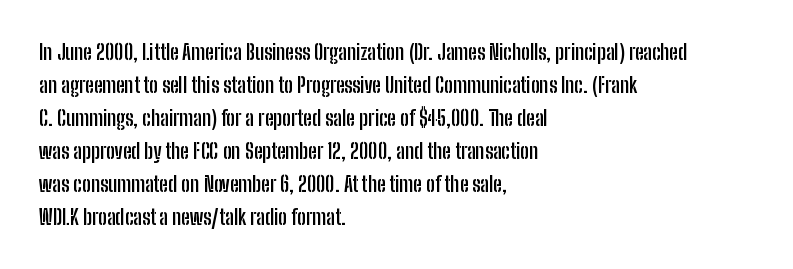
The sample has been set heavy, in full bold. Any mark beneath the type? The region is blank. The ragged edge is on the right, which tells us the setting is flush left. This sample uses plain, unmodified letter spacing. Posture: vertical. Does the leading feel generous? No, just average.
